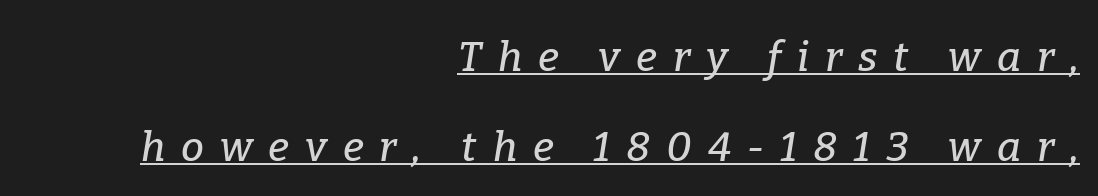
Do the characters align in a grid? No, the font is proportional. Caption: expanded tracking, letters set apart. These lines were composed using italics. Old-style or modern, the face here clearly has serifs. Horizontal alignment here is rightward, an uncommon choice for prose.
